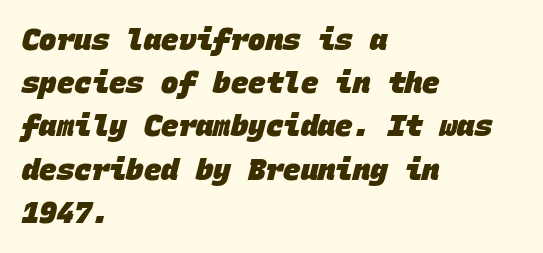
Q: Is the text bold? A: Yes.
Q: Is the typeface a serif or a sans-serif typeface? A: Sans-serif.
Q: Is the text underlined? A: No.
Q: How is the paragraph aligned? A: Left-aligned.
Q: Is the spacing between letters normal or unusually wide? A: Normal.
Q: Is the spacing between lines tight, normal or loose? A: Normal.
Q: Width (condensed, normal, or wide)? A: Normal.
Q: Stroke contrast? A: Low.
Q: x-height? A: Large.
Q: Monospaced? A: Yes.
